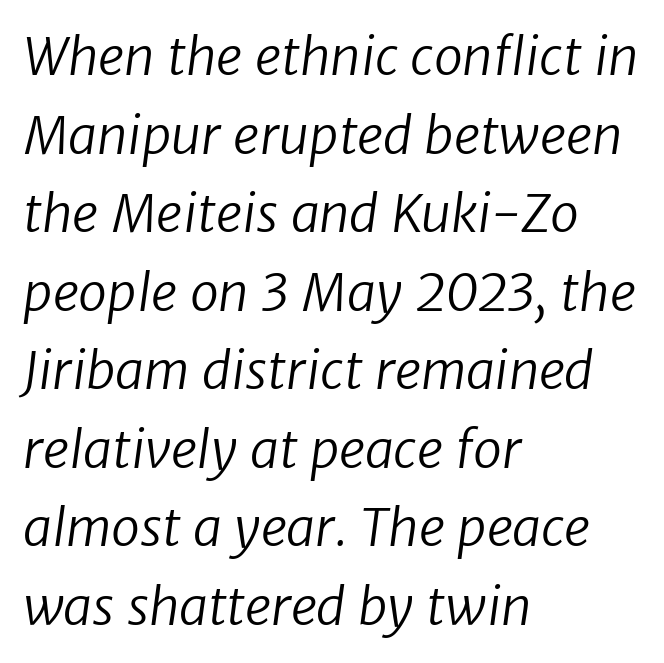
Spacing between characters is what you'd get straight out of the box. Only glyphs here, with clear space below each row. Which margin do the lines hug? The left one — the right edge is uneven. The cut favours lightness, reaching ordinary text weight at its darkest. Does the leading feel generous? No, just average. You could not count columns in this text — the font is proportionally spaced.
